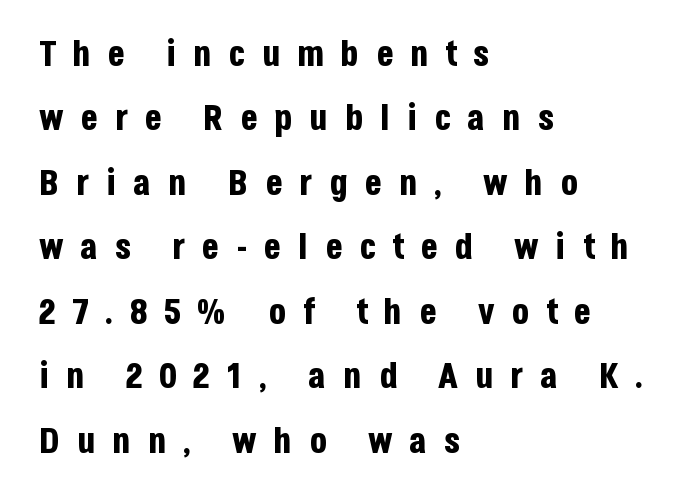
Q: Is the text bold? A: Yes.
Q: Is the text italic (slanted)? A: No, it is upright.
Q: Is the typeface a serif or a sans-serif typeface? A: Sans-serif.
Q: Is the text underlined? A: No.
Q: How is the paragraph aligned? A: Left-aligned.
Q: Is the spacing between letters normal or unusually wide? A: Unusually wide.
Q: Width (condensed, normal, or wide)? A: Condensed.
Q: Stroke contrast? A: Low.
Q: x-height? A: Large.
Q: Monospaced? A: No.
